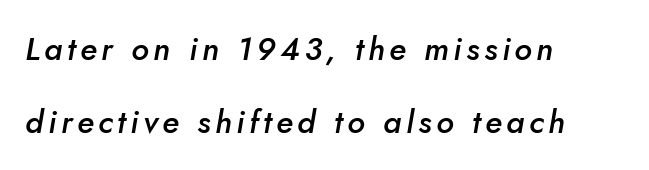
Q: Is the text bold? A: Semi-bold.
Q: Is the text italic (slanted)? A: Yes, it leans right by about 5 degrees.
Q: Is the text underlined? A: No.
Q: How is the paragraph aligned? A: Left-aligned.
Q: Is the spacing between lines tight, normal or loose? A: Loose.
Q: Width (condensed, normal, or wide)? A: Normal.
Q: Stroke contrast? A: Low.
Q: x-height? A: Small.
Q: Monospaced? A: No.
